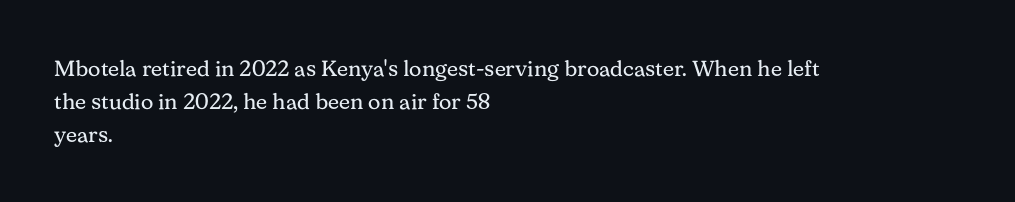
Q: Is the text bold? A: No.
Q: Is the text italic (slanted)? A: No, it is upright.
Q: Is the text underlined? A: No.
Q: How is the paragraph aligned? A: Left-aligned.
Q: Is the spacing between letters normal or unusually wide? A: Normal.
Q: Is the spacing between lines tight, normal or loose? A: Normal.
